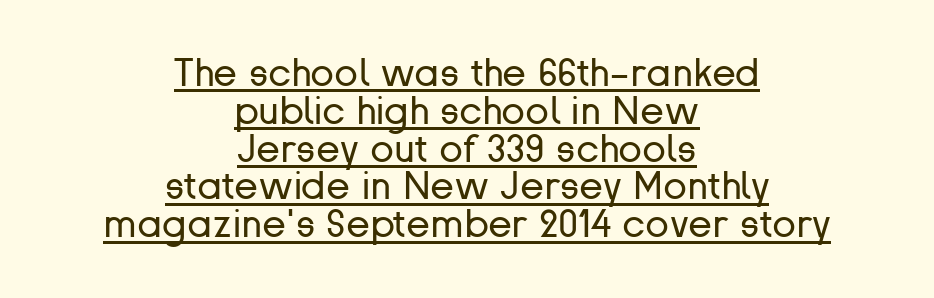
Do the characters align in a grid? No, the font is proportional. Spacing between characters is what you'd get straight out of the box. Casual observation: everything's sitting right in the middle. The font's upright variant was chosen for this text. Glance below the letters and you will spot a drawn line. The weight tops out at a normal text grade.
